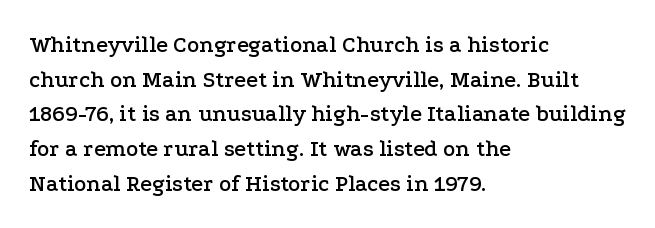
The image shows 23 px text type, upright; set left-aligned, normal line spacing (1.51x), normal letter spacing, not underlined.
